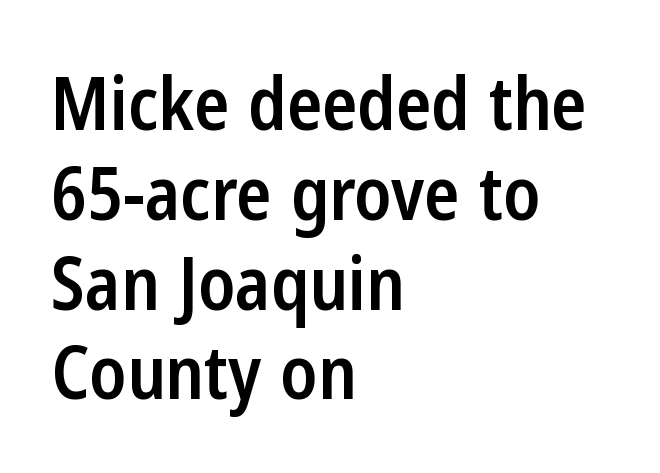
{"serif": "no", "italic": "no", "bold": "semi", "weight": "semibold", "width": "condensed", "stroke_contrast": "low", "x_height": "medium", "monospaced": "no", "underline": "no", "align": "left", "line_spacing_ratio": 1.23, "letter_spacing": "normal", "letter_spacing_em": 0.0, "glyph_px": 73}
